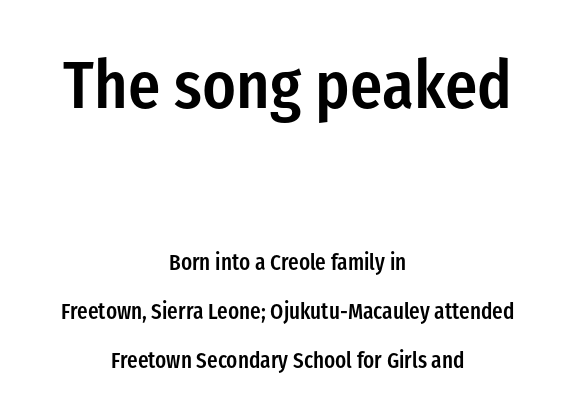
{"serif": "no", "italic": "no", "bold": "semi", "weight": "semibold", "width": "condensed", "stroke_contrast": "low", "x_height": "medium", "monospaced": "no", "underline": "no", "align": "center", "line_spacing": "loose", "line_spacing_ratio": 2.24, "letter_spacing": "normal", "letter_spacing_em": 0.0, "larger_block": "first", "size_ratio": 3.05, "glyph_px": 67}
